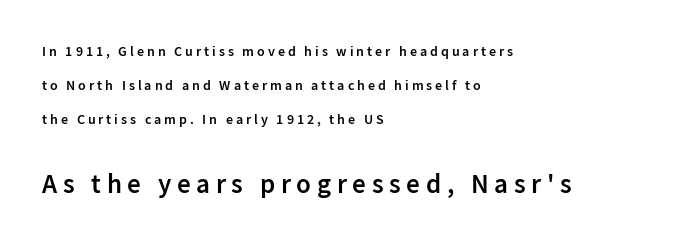
Students, observe: this is what heavily led, spacious text looks like. The line texture is sparse and dotted thanks to wide tracking. Look at the glyph heights: the lower group is clearly the bigger setting. This is the in-between weight designers call semibold or demi. Clear beneath every line of the passage.
